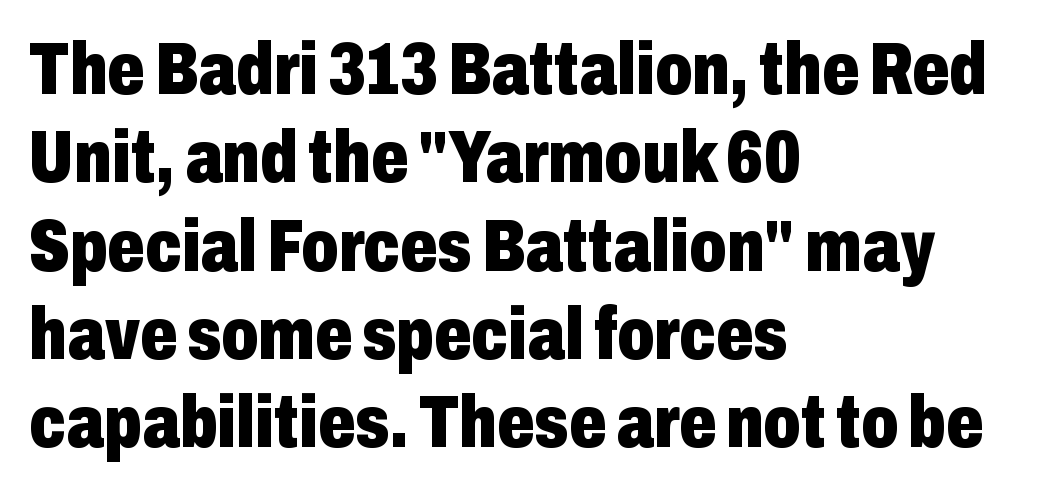
Q: Is the text bold? A: Yes.
Q: Is the text italic (slanted)? A: No, it is upright.
Q: Is the typeface a serif or a sans-serif typeface? A: Sans-serif.
Q: Is the text underlined? A: No.
Q: How is the paragraph aligned? A: Left-aligned.
Q: Is the spacing between letters normal or unusually wide? A: Normal.
Q: Width (condensed, normal, or wide)? A: Condensed.
Q: Stroke contrast? A: Low.
Q: x-height? A: Medium.
Q: Monospaced? A: No.
